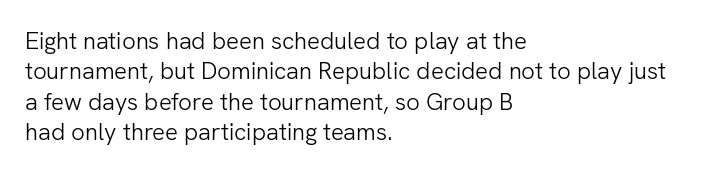
Q: Is the text bold? A: No.
Q: Is the text italic (slanted)? A: No, it is upright.
Q: Is the text underlined? A: No.
Q: How is the paragraph aligned? A: Left-aligned.
Q: Is the spacing between letters normal or unusually wide? A: Normal.
Q: Is the spacing between lines tight, normal or loose? A: Normal.
